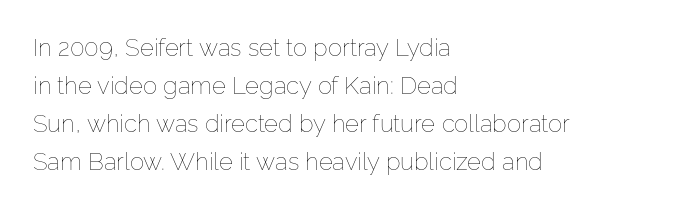
Q: Is the text bold? A: No.
Q: Is the text italic (slanted)? A: No, it is upright.
Q: Is the text underlined? A: No.
Q: How is the paragraph aligned? A: Left-aligned.
Q: Is the spacing between letters normal or unusually wide? A: Normal.
Q: Is the spacing between lines tight, normal or loose? A: Normal.
